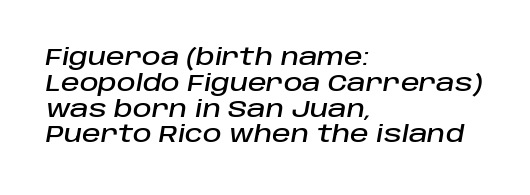
Nobody drew a line under any word here. Default kerning and tracking; the words read as compact shapes. Yep, that's italic — everything's leaning. Alignment: flush left. Compared with typical paragraphs, the rows here are closer together.
